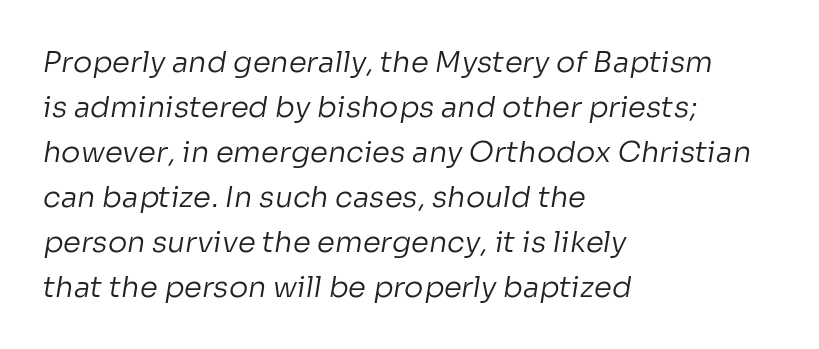
Q: Is the text bold? A: No.
Q: Is the typeface a serif or a sans-serif typeface? A: Sans-serif.
Q: Is the text underlined? A: No.
Q: How is the paragraph aligned? A: Left-aligned.
Q: Is the spacing between letters normal or unusually wide? A: Normal.
Q: Is the spacing between lines tight, normal or loose? A: Normal.
Q: Width (condensed, normal, or wide)? A: Normal.
Q: Stroke contrast? A: Low.
Q: x-height? A: Medium.
Q: Monospaced? A: No.
